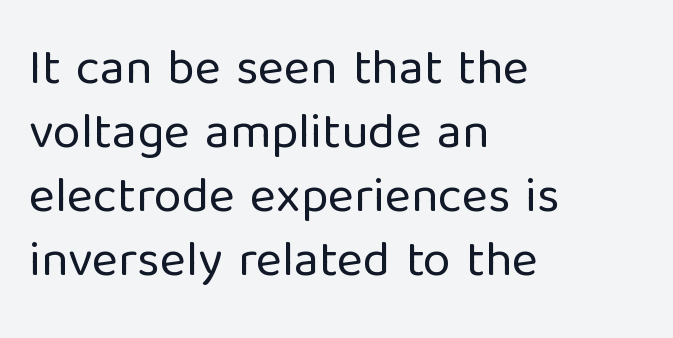
Q: Is the text bold? A: No.
Q: Is the text italic (slanted)? A: No, it is upright.
Q: Is the typeface a serif or a sans-serif typeface? A: Sans-serif.
Q: Is the text underlined? A: No.
Q: How is the paragraph aligned? A: Left-aligned.
Q: Is the spacing between letters normal or unusually wide? A: Normal.
Q: Is the spacing between lines tight, normal or loose? A: Normal.
Q: Width (condensed, normal, or wide)? A: Normal.
Q: Stroke contrast? A: Low.
Q: x-height? A: Medium.
Q: Monospaced? A: No.
